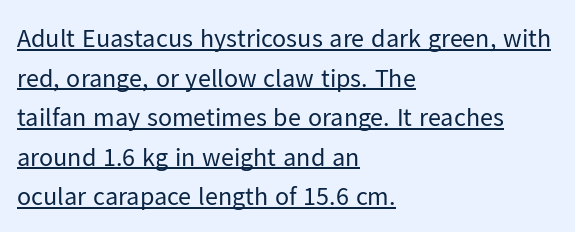
The image shows 26 px text type, upright; set left-aligned, normal line spacing (1.52x), normal letter spacing, underlined.
